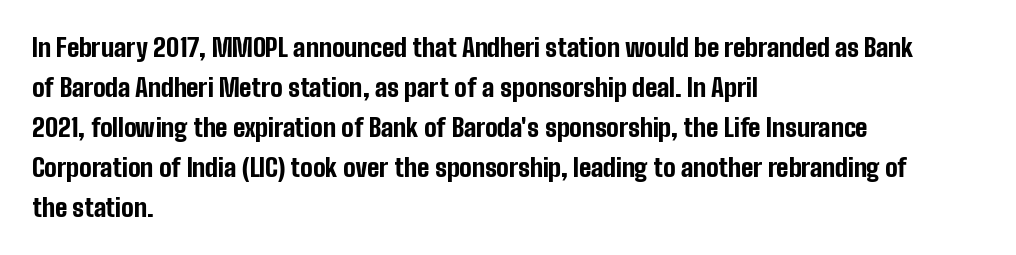
Tracking value appears to be zero — textbook default spacing. The text block is weighted toward the left margin, trailing off unevenly rightward. Posture: straight, roman, zero tilt. Regarding leading, the lines here are spaced in the standard way. Honestly, there is no underline to notice here at all. Thick stems and heavy bowls — unmistakably bold.
